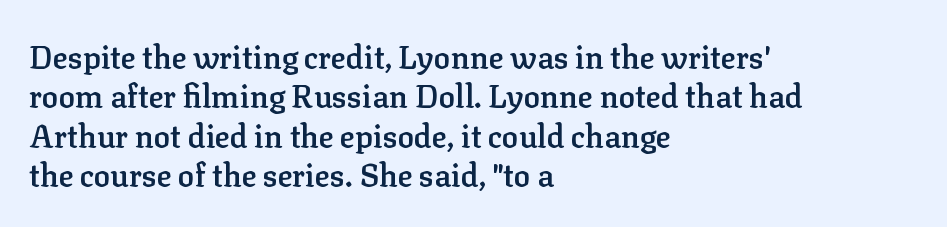
Q: Is the text bold? A: Semi-bold.
Q: Is the text italic (slanted)? A: No, it is upright.
Q: Is the typeface a serif or a sans-serif typeface? A: Serif.
Q: Is the text underlined? A: No.
Q: How is the paragraph aligned? A: Left-aligned.
Q: Is the spacing between letters normal or unusually wide? A: Normal.
Q: Is the spacing between lines tight, normal or loose? A: Normal.
Q: Width (condensed, normal, or wide)? A: Normal.
Q: Stroke contrast? A: Low.
Q: x-height? A: Medium.
Q: Monospaced? A: No.
